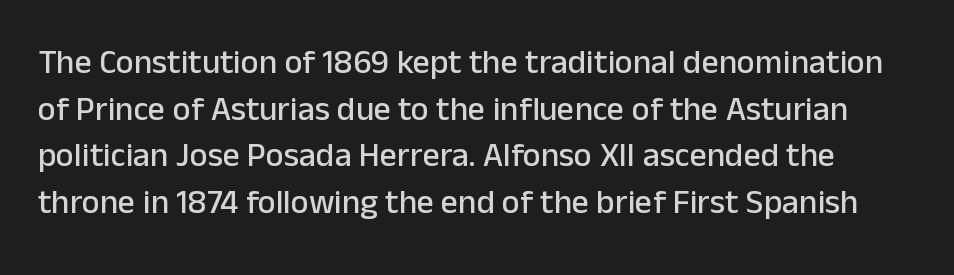
Q: Is the text italic (slanted)? A: No, it is upright.
Q: Is the typeface a serif or a sans-serif typeface? A: Sans-serif.
Q: Is the text underlined? A: No.
Q: Is the spacing between letters normal or unusually wide? A: Normal.
Q: Is the spacing between lines tight, normal or loose? A: Normal.
Q: Width (condensed, normal, or wide)? A: Normal.
Q: Stroke contrast? A: Low.
Q: x-height? A: Medium.
Q: Monospaced? A: No.
